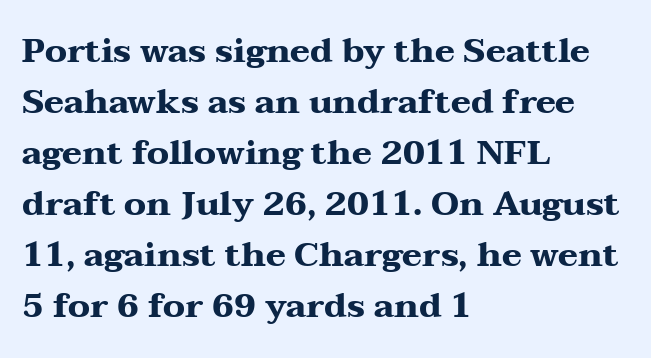
Font category for this specimen: serif. Layout note: lines flush left. Successive baselines arrive at the customary interval. The letterforms sit shoulder to shoulder at normal distance.
